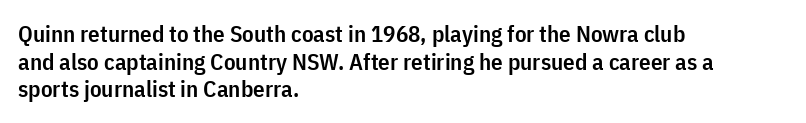
One-word summary of the alignment: left. The strokes are fattened partway — semibold, not bold. The letters stand straight up with perfectly vertical stems. The tracking reads as untouched default to a designer's eye.
